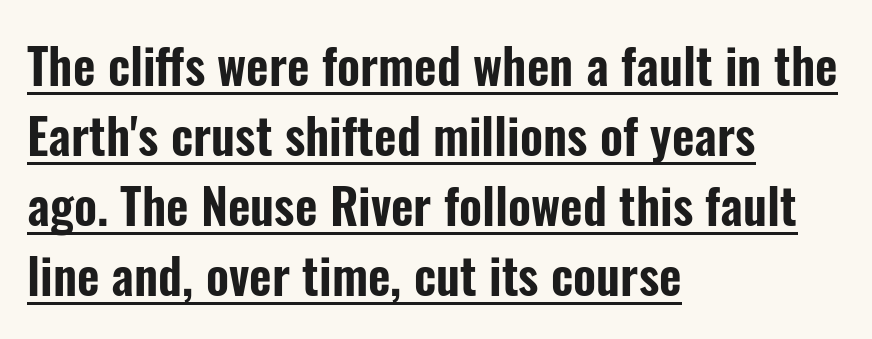
The image shows 49 px condensed sans-serif type, upright; set left-aligned, normal line spacing (1.43x), normal letter spacing, underlined; low stroke contrast and a medium x-height.
